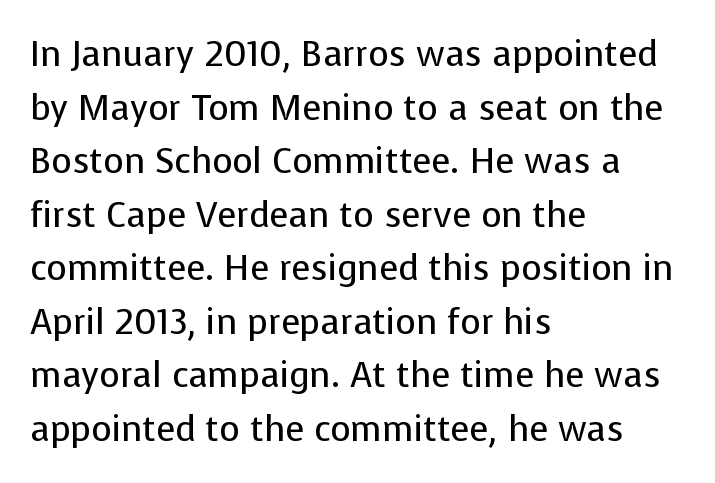
No chunkiness to these letters — they're not bold. The space beneath each line is pristine and unruled. Horizontally, the lines are justified to the leading edge only. The letters sit at their default tracking, neither squeezed nor spread.
